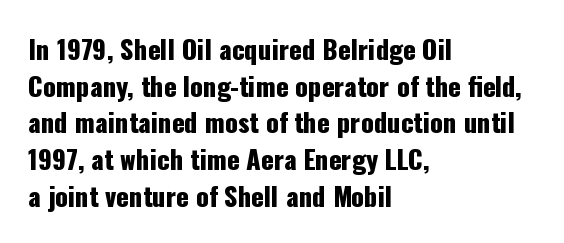
The image shows 26 px text type, upright; set left-aligned, normal line spacing (1.41x), normal letter spacing, not underlined.
